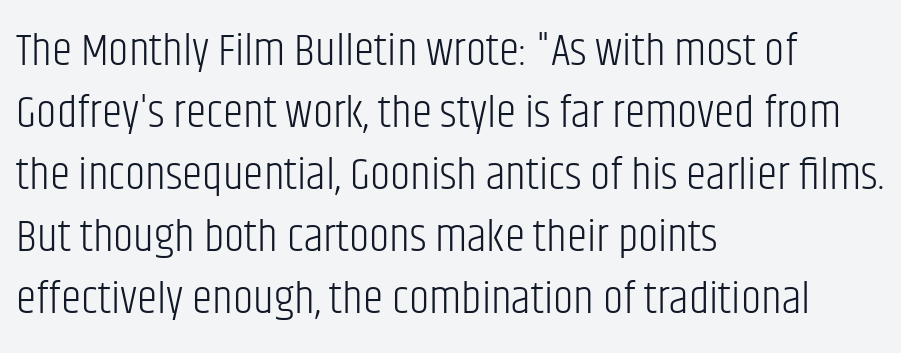
The image shows 46 px light, condensed sans-serif type, upright; set left-aligned, normal line spacing (1.35x), normal letter spacing, not underlined; low stroke contrast and a large x-height.
